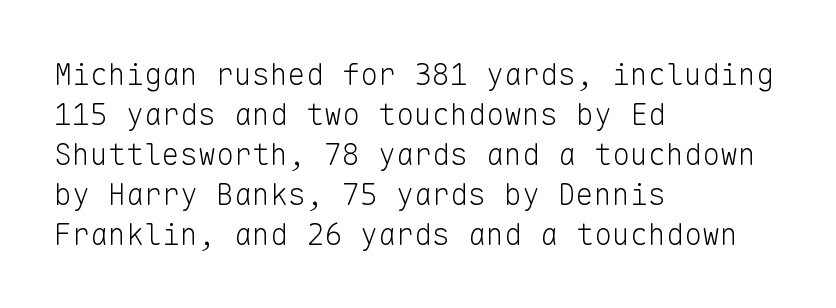
Q: Is the text bold? A: No.
Q: Is the text italic (slanted)? A: No, it is upright.
Q: Is the typeface a serif or a sans-serif typeface? A: Sans-serif.
Q: Is the text underlined? A: No.
Q: How is the paragraph aligned? A: Left-aligned.
Q: Is the spacing between letters normal or unusually wide? A: Normal.
Q: Is the spacing between lines tight, normal or loose? A: Normal.
Q: Width (condensed, normal, or wide)? A: Normal.
Q: Stroke contrast? A: Low.
Q: x-height? A: Medium.
Q: Monospaced? A: Yes.
